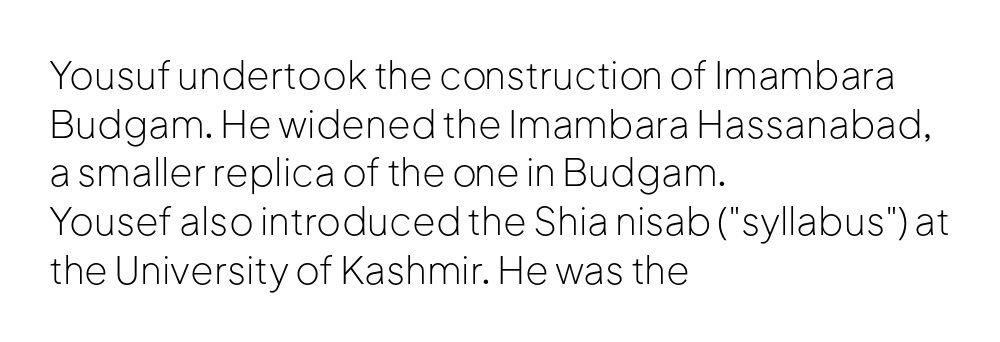
The image shows 38 px light sans-serif type, upright; set left-aligned, normal line spacing (1.28x), normal letter spacing, not underlined; low stroke contrast and a medium x-height.
